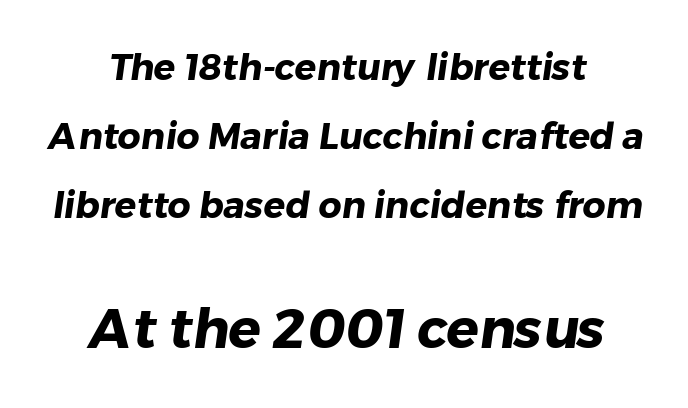
{"serif": "no", "bold": "yes", "weight": "heavy", "width": "normal", "stroke_contrast": "low", "x_height": "medium", "monospaced": "no", "underline": "no", "align": "center", "line_spacing": "loose", "line_spacing_ratio": 1.92, "letter_spacing": "normal", "letter_spacing_em": 0.0, "larger_block": "second", "size_ratio": 1.5, "glyph_px": 54}
